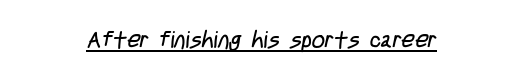
Observe the ordinary spacing: letters are neighbours, not strangers. Stem width sits at or under what a default text font uses. The passage shown is underscored from start to finish. Each line is balanced around a shared central axis.
